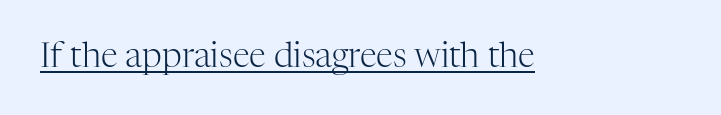
Q: Is the text bold? A: No.
Q: Is the text italic (slanted)? A: No, it is upright.
Q: Is the typeface a serif or a sans-serif typeface? A: Serif.
Q: Is the text underlined? A: Yes.
Q: Is the spacing between letters normal or unusually wide? A: Normal.
Q: Width (condensed, normal, or wide)? A: Normal.
Q: Stroke contrast? A: High.
Q: x-height? A: Medium.
Q: Monospaced? A: No.
